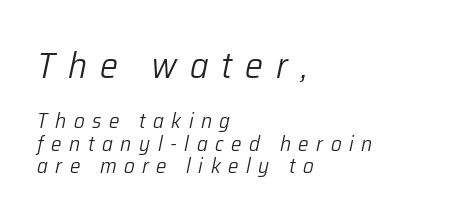
The image shows 36 px light type, italic (leaning right); set left-aligned, tight line spacing (1.07x), unusually wide letter spacing (+0.36 em), not underlined; the first (top) block is 1.71x larger; low stroke contrast and a medium x-height.
